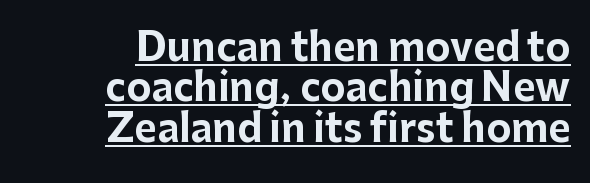
The vertical gap from one line to the next is small. Each word holds together tightly as a unit, with standard inter-letter gaps. Grotesque or geometric, the face here clearly has no serifs. A dark, heavy texture on the line: the type is bold. Designer's note — italics off, roman on. Underlining? Definitely there.
